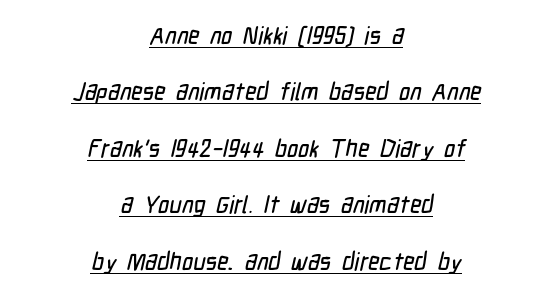
{"underline": "yes", "align": "center", "line_spacing": "loose", "line_spacing_ratio": 2.35, "letter_spacing": "normal", "letter_spacing_em": 0.0, "glyph_px": 24}
